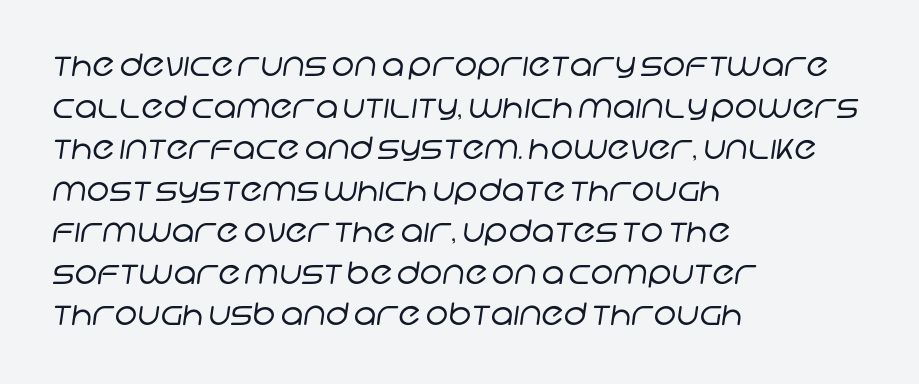
The image shows 31 px regular-weight sans-serif type; set left-aligned, normal line spacing (1.34x), normal letter spacing, not underlined; low stroke contrast and a large x-height.
